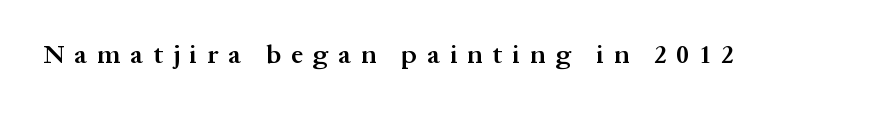
{"italic": "no", "bold": "semi", "underline": "no", "letter_spacing": "wide", "letter_spacing_em": 0.39, "glyph_px": 26}
